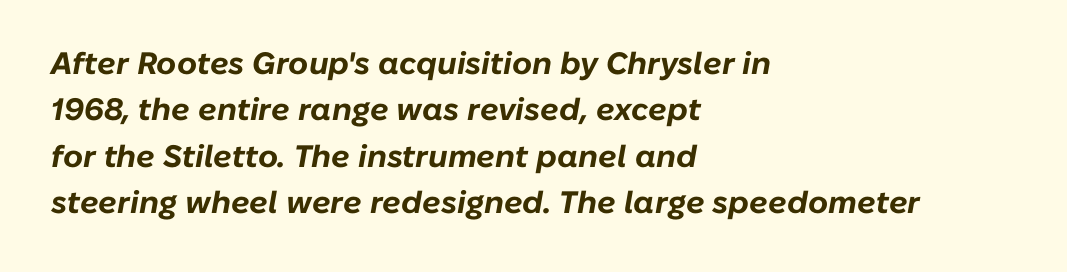
Q: Is the text bold? A: Yes.
Q: Is the text italic (slanted)? A: Yes, it leans right by about 10 degrees.
Q: Is the text underlined? A: No.
Q: How is the paragraph aligned? A: Left-aligned.
Q: Is the spacing between letters normal or unusually wide? A: Normal.
Q: Is the spacing between lines tight, normal or loose? A: Normal.
Q: Width (condensed, normal, or wide)? A: Normal.
Q: Stroke contrast? A: Low.
Q: x-height? A: Medium.
Q: Monospaced? A: No.
